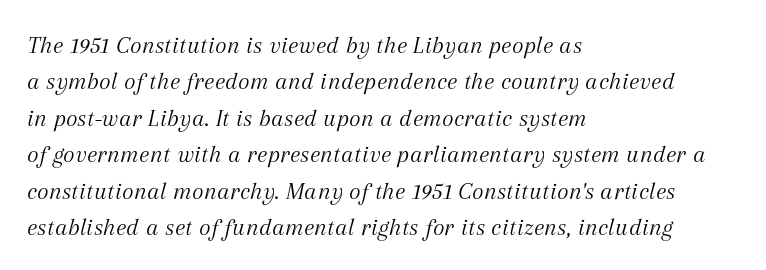
{"italic": "yes", "lean": "right", "slant_degrees": 12, "bold": "no", "underline": "no", "align": "left", "line_spacing": "normal", "line_spacing_ratio": 1.46, "letter_spacing": "normal", "letter_spacing_em": 0.0, "glyph_px": 25}
